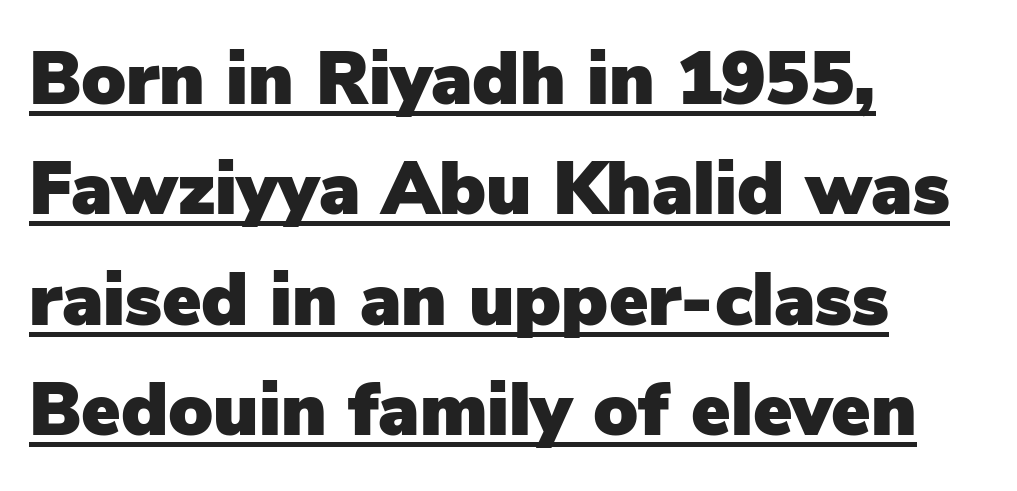
Q: Is the text italic (slanted)? A: No, it is upright.
Q: Is the typeface a serif or a sans-serif typeface? A: Sans-serif.
Q: Is the text underlined? A: Yes.
Q: How is the paragraph aligned? A: Left-aligned.
Q: Is the spacing between letters normal or unusually wide? A: Normal.
Q: Is the spacing between lines tight, normal or loose? A: Normal.
Q: Width (condensed, normal, or wide)? A: Normal.
Q: Stroke contrast? A: Low.
Q: x-height? A: Medium.
Q: Monospaced? A: No.
